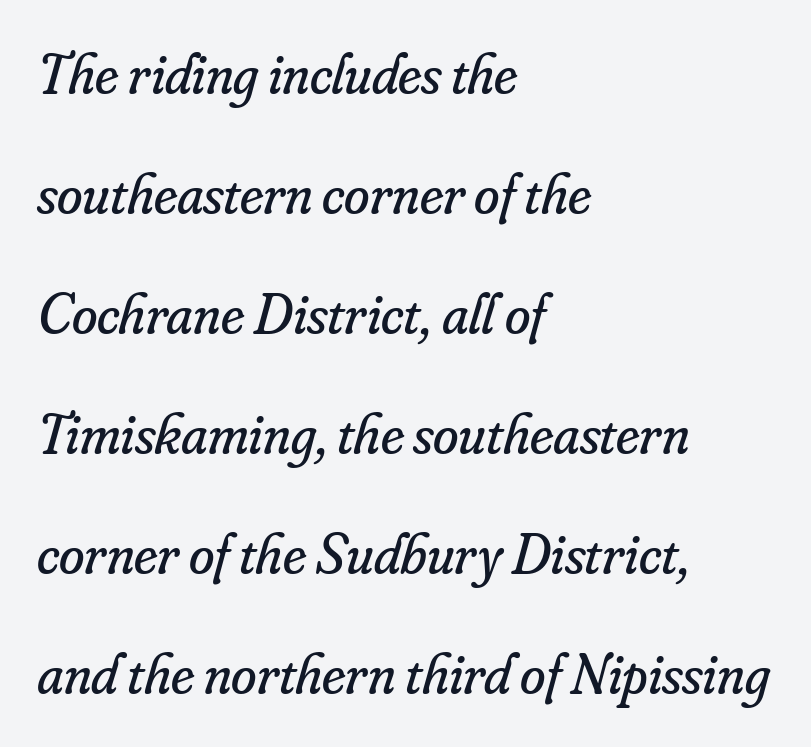
The image shows 58 px regular-weight serif type, italic (leaning right); set left-aligned, loose line spacing (2.07x), normal letter spacing, not underlined; low stroke contrast and a small x-height.
